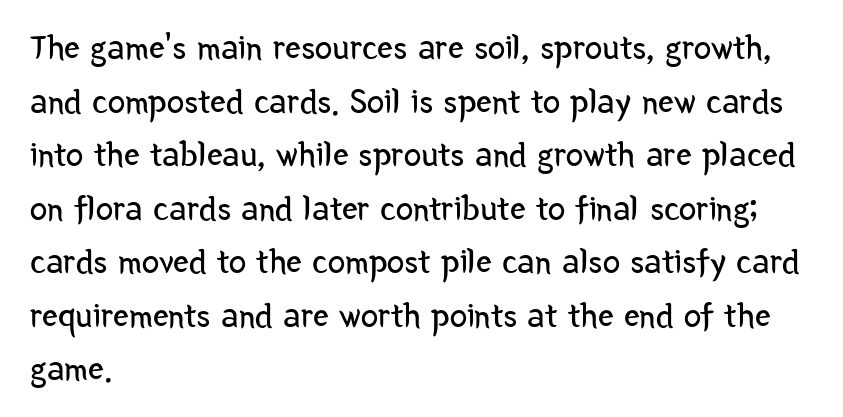
{"serif": "no", "italic": "no", "bold": "no", "weight": "regular", "width": "condensed", "stroke_contrast": "low", "x_height": "medium", "monospaced": "no", "underline": "no", "align": "left", "line_spacing": "normal", "line_spacing_ratio": 1.53, "letter_spacing": "normal", "letter_spacing_em": 0.0, "glyph_px": 35}
